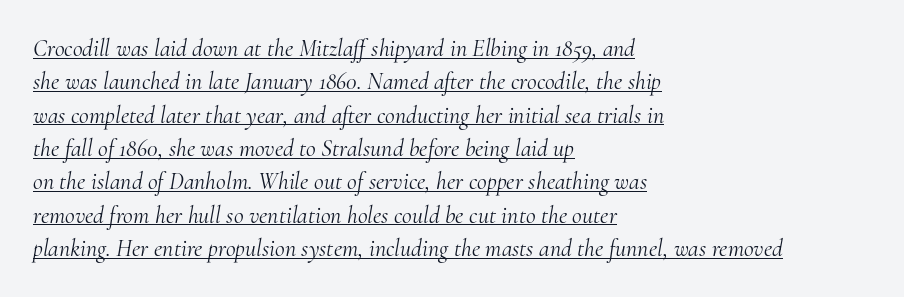
These glyphs show unthickened strokes, regular width or finer. Does extra space separate the letters? No, they use regular spacing. Regular leading. Beneath each row of characters lies a ruled line.
